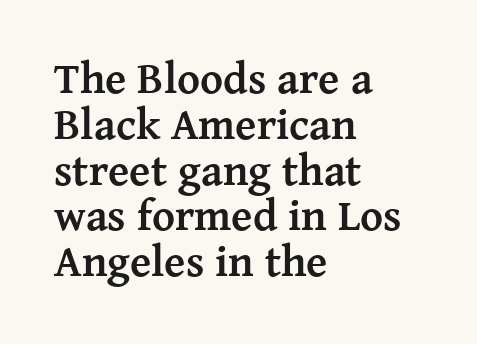
Ascenders rise straight up at ninety degrees. Typesetter's note: full bold, strokes at maximum text heaviness. These lines stack with their left ends in a neat column. Notice how descenders almost collide with the ascenders below — that's tight leading. Check under the words: just untouched page. In terms of letterspacing, this is plain default setting.
